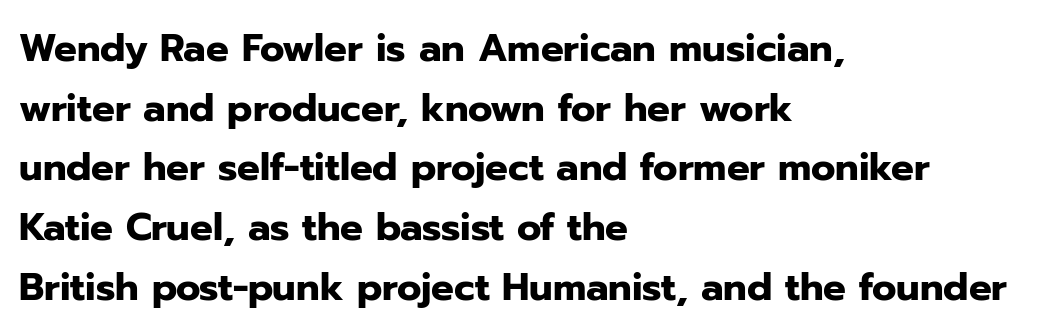
Q: Is the text bold? A: Yes.
Q: Is the text italic (slanted)? A: No, it is upright.
Q: Is the typeface a serif or a sans-serif typeface? A: Sans-serif.
Q: Is the text underlined? A: No.
Q: How is the paragraph aligned? A: Left-aligned.
Q: Is the spacing between letters normal or unusually wide? A: Normal.
Q: Is the spacing between lines tight, normal or loose? A: Normal.
Q: Width (condensed, normal, or wide)? A: Normal.
Q: Stroke contrast? A: Low.
Q: x-height? A: Medium.
Q: Monospaced? A: No.
